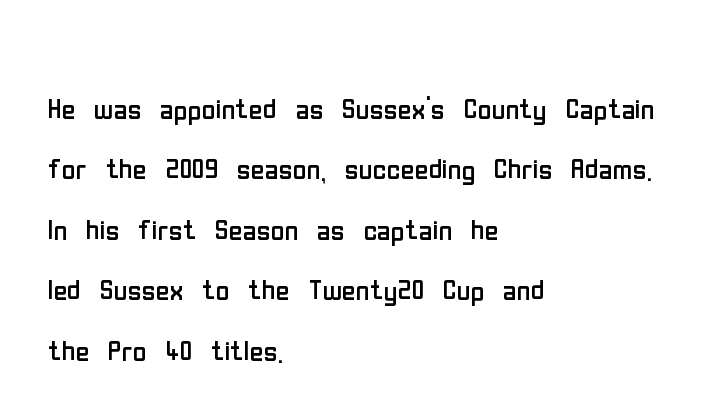
Q: Is the text bold? A: No.
Q: Is the text italic (slanted)? A: No, it is upright.
Q: Is the typeface a serif or a sans-serif typeface? A: Sans-serif.
Q: Is the text underlined? A: No.
Q: How is the paragraph aligned? A: Left-aligned.
Q: Is the spacing between letters normal or unusually wide? A: Normal.
Q: Is the spacing between lines tight, normal or loose? A: Normal.
Q: Width (condensed, normal, or wide)? A: Condensed.
Q: Stroke contrast? A: Low.
Q: x-height? A: Medium.
Q: Monospaced? A: No.
